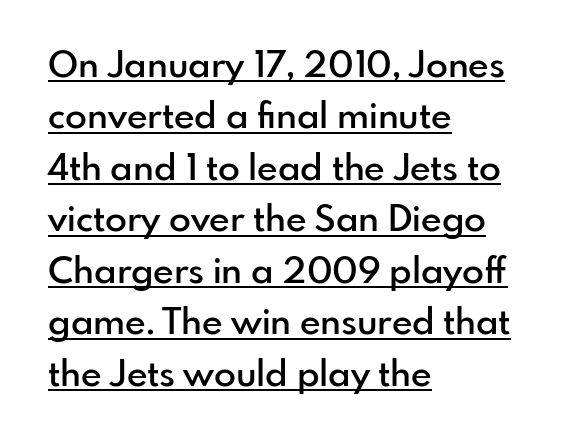
{"serif": "no", "italic": "no", "bold": "semi", "weight": "semibold", "width": "normal", "stroke_contrast": "low", "x_height": "small", "monospaced": "no", "underline": "yes", "align": "left", "line_spacing": "normal", "line_spacing_ratio": 1.43, "letter_spacing": "normal", "letter_spacing_em": 0.0, "glyph_px": 36}
